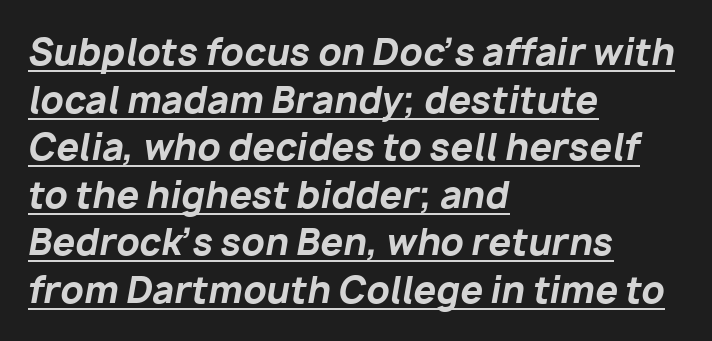
The image shows 36 px bold type, italic (leaning right); set left-aligned, normal line spacing (1.32x), normal letter spacing, underlined; low stroke contrast and a medium x-height.
